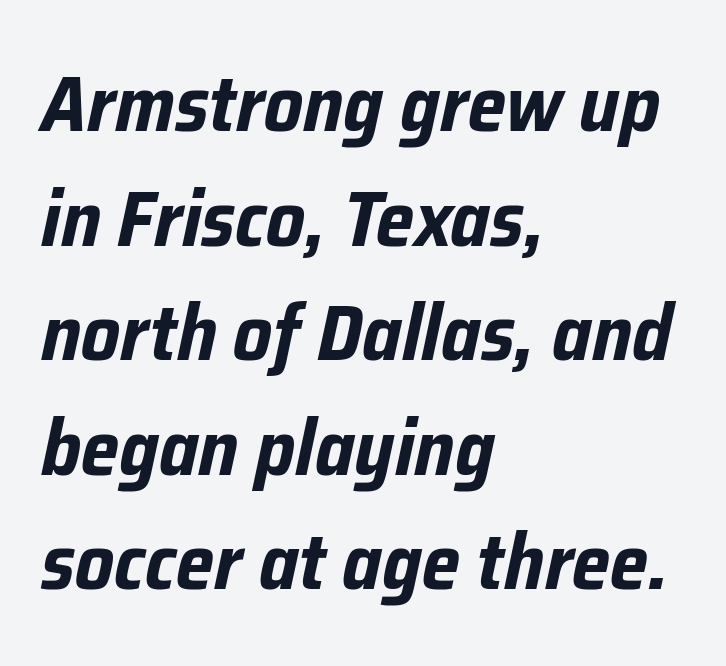
The image shows 79 px bold, condensed type, italic (leaning right); set left-aligned, normal line spacing (1.45x), normal letter spacing, not underlined; low stroke contrast and a medium x-height.
